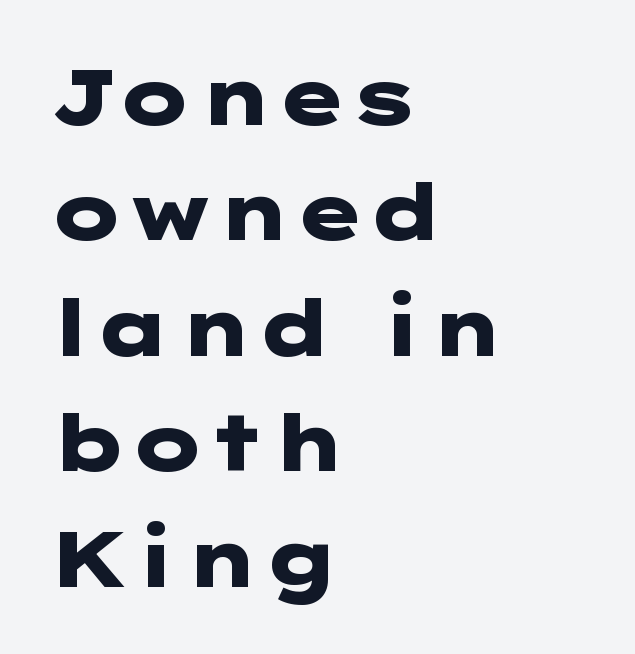
Q: Is the text bold? A: Yes.
Q: Is the text italic (slanted)? A: No, it is upright.
Q: Is the typeface a serif or a sans-serif typeface? A: Sans-serif.
Q: Is the text underlined? A: No.
Q: How is the paragraph aligned? A: Left-aligned.
Q: Is the spacing between letters normal or unusually wide? A: Normal.
Q: Is the spacing between lines tight, normal or loose? A: Normal.
Q: Width (condensed, normal, or wide)? A: Wide.
Q: Stroke contrast? A: Low.
Q: x-height? A: Medium.
